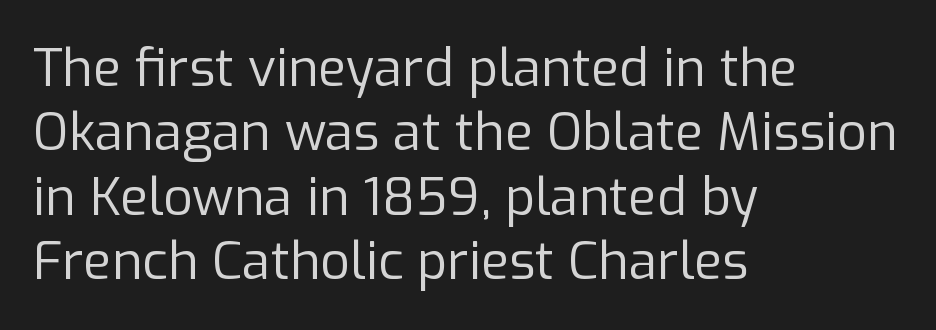
{"serif": "no", "italic": "no", "bold": "no", "weight": "regular", "width": "normal", "stroke_contrast": "low", "x_height": "medium", "monospaced": "no", "underline": "no", "align": "left", "line_spacing_ratio": 1.24, "letter_spacing": "normal", "letter_spacing_em": 0.0, "glyph_px": 52}
